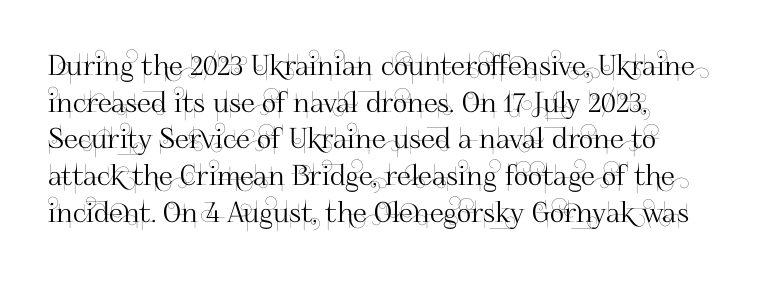
The image shows 28 px sans-serif type, upright; set left-aligned, normal line spacing (1.31x), normal letter spacing, not underlined; high stroke contrast and a small x-height.
